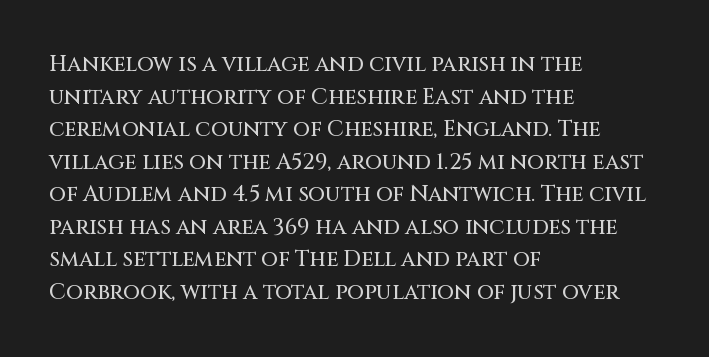
The string is rendered with underlining switched off. Successive baselines arrive at the customary interval. The paragraph shown leans on its left margin. Do the letters lean? They stand straight. The passage shown has conventional tracking throughout.
